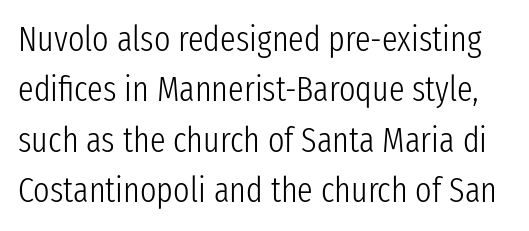
{"serif": "no", "italic": "no", "bold": "no", "weight": "light", "width": "condensed", "stroke_contrast": "low", "x_height": "medium", "monospaced": "no", "underline": "no", "line_spacing": "normal", "line_spacing_ratio": 1.44, "letter_spacing": "normal", "letter_spacing_em": 0.0, "glyph_px": 35}
